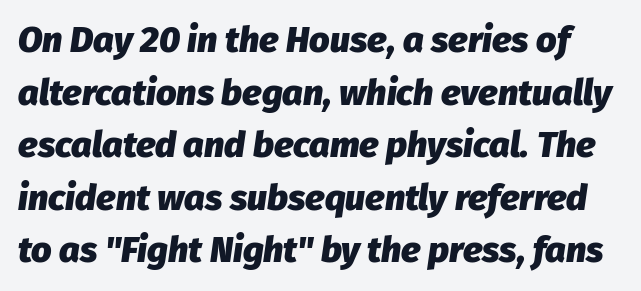
The image shows 36 px heavy type, italic (leaning right); set normal line spacing (1.46x), normal letter spacing, not underlined; low stroke contrast and a medium x-height.
